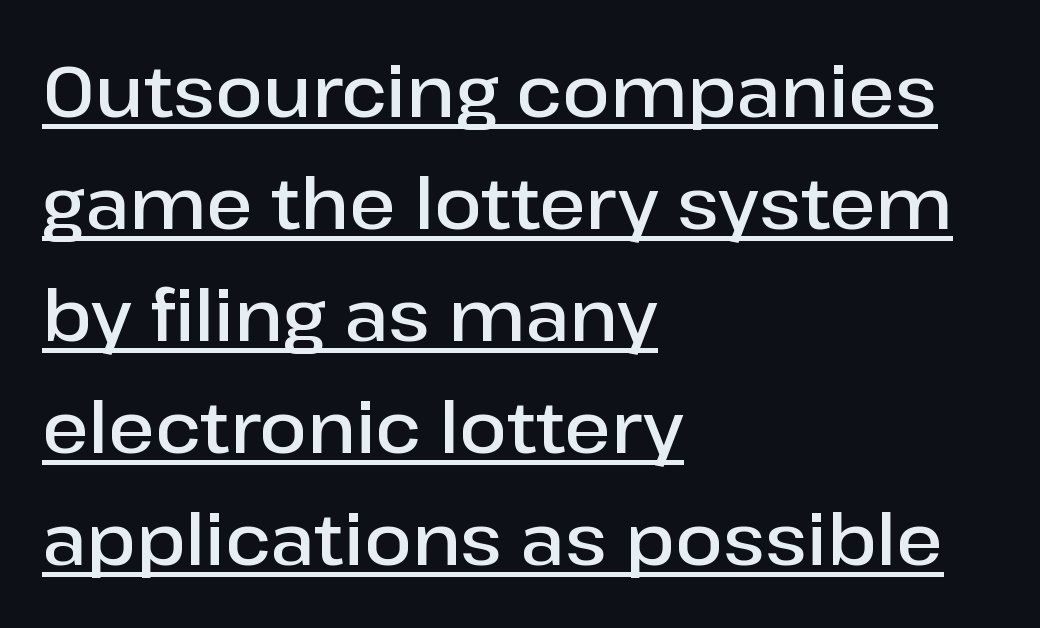
{"serif": "no", "italic": "no", "bold": "semi", "weight": "semibold", "width": "normal", "stroke_contrast": "low", "x_height": "medium", "monospaced": "no", "underline": "yes", "align": "left", "line_spacing": "normal", "line_spacing_ratio": 1.6, "letter_spacing": "normal", "letter_spacing_em": 0.0, "glyph_px": 70}
